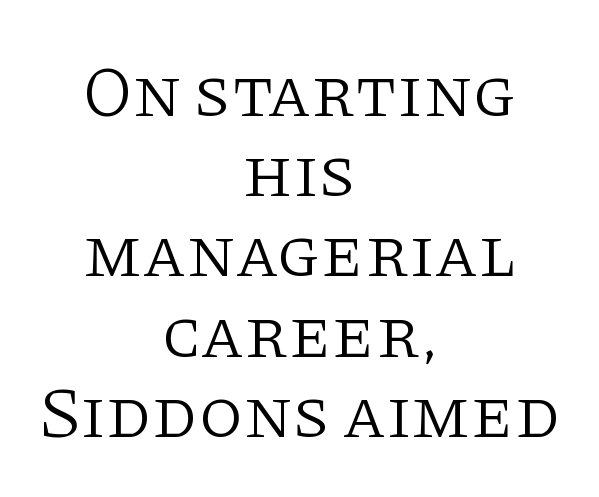
The rendering uses a small line-height, squeezing the rows. Horizontally, the lines are justified to the midpoint only. The weight tops out at a normal text grade. The letters sit at their default tracking, neither squeezed nor spread.
